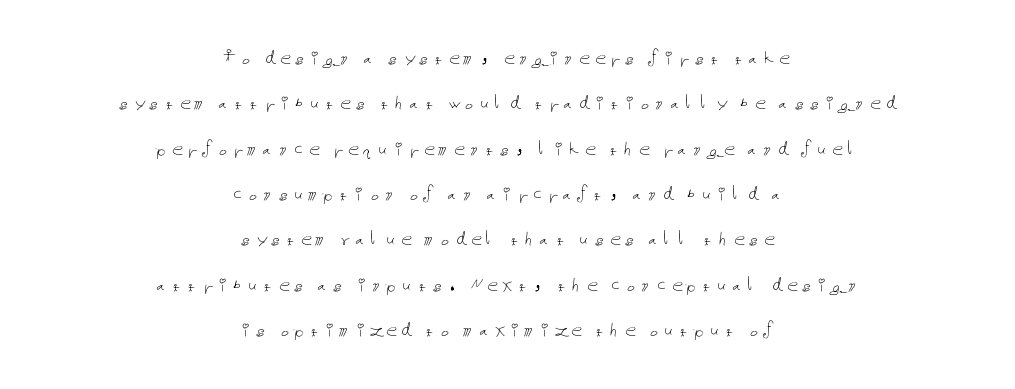
Regarding leading, the lines here are spaced well apart. The lettering holds an erect, upright posture throughout. Centered paragraph, ragged on both sides. A bare baseline throughout the passage. Stems here are at most as thick as an everyday book face.
